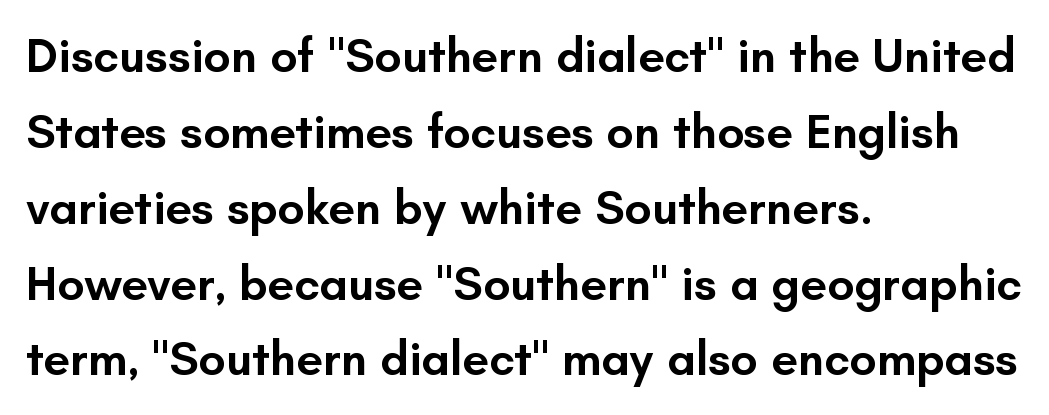
In terms of weight, the rendering is demibold, just under bold. Each letter keeps its own natural width here, so spacing adapts to shape. Nobody drew a line under any word here. The glyphs in this specimen are sans serif. The lines are quadded left.
